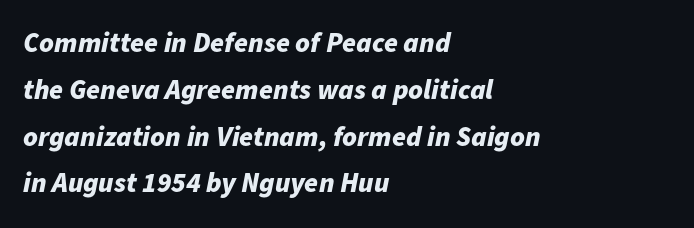
The image shows 28 px bold type, italic (leaning right); set left-aligned, normal line spacing (1.67x), normal letter spacing, not underlined; low stroke contrast and a medium x-height.
